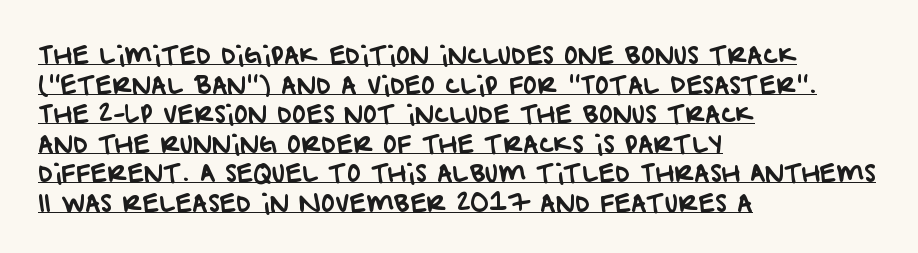
Q: Is the text underlined? A: Yes.
Q: How is the paragraph aligned? A: Left-aligned.
Q: Is the spacing between letters normal or unusually wide? A: Normal.
